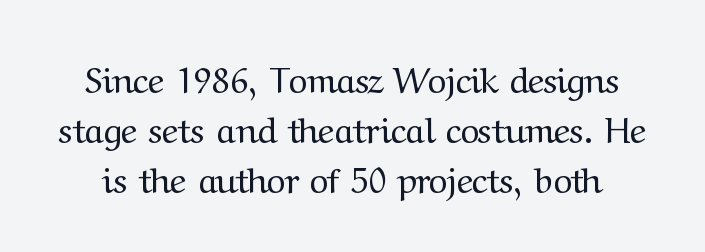
Each letter keeps its own natural width here, so spacing adapts to shape. Is the letter spacing exaggerated? No — it looks like the ordinary default. Reading down the column, the eye jumps a familiar distance to each next line. Think standard paragraph weight, or any step lighter than that.
